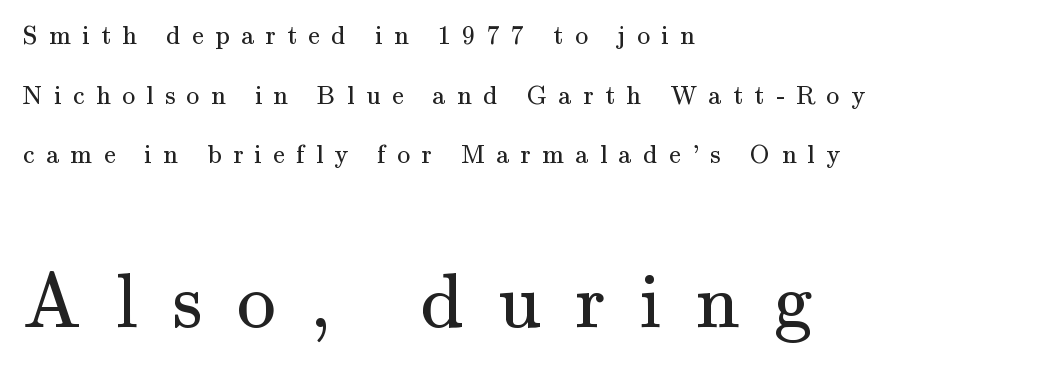
{"serif": "yes", "italic": "no", "bold": "no", "weight": "regular", "width": "normal", "stroke_contrast": "medium", "x_height": "small", "monospaced": "no", "underline": "no", "align": "left", "line_spacing": "loose", "line_spacing_ratio": 2.29, "letter_spacing": "wide", "letter_spacing_em": 0.44, "larger_block": "second", "size_ratio": 3.0, "glyph_px": 78}
